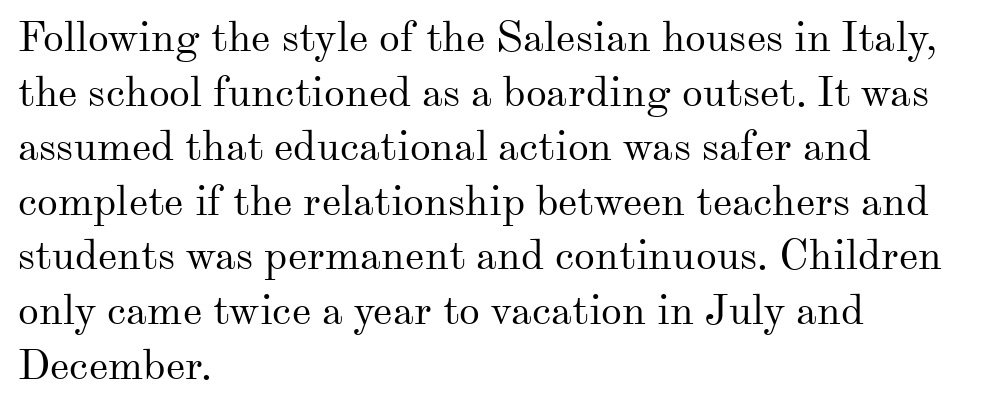
Q: Is the text bold? A: No.
Q: Is the text italic (slanted)? A: No, it is upright.
Q: Is the typeface a serif or a sans-serif typeface? A: Serif.
Q: Is the text underlined? A: No.
Q: How is the paragraph aligned? A: Left-aligned.
Q: Is the spacing between letters normal or unusually wide? A: Normal.
Q: Is the spacing between lines tight, normal or loose? A: Normal.
Q: Width (condensed, normal, or wide)? A: Normal.
Q: Stroke contrast? A: Medium.
Q: x-height? A: Small.
Q: Monospaced? A: No.
